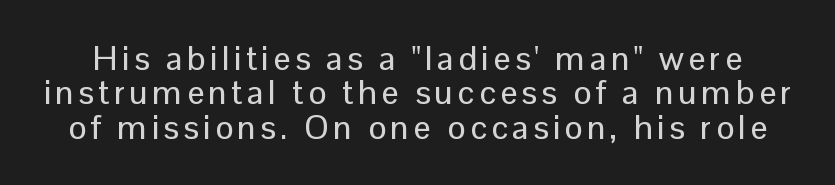
The image shows 34 px sans-serif type, upright; set tight line spacing (1.01x), not underlined; low stroke contrast and a medium x-height.
